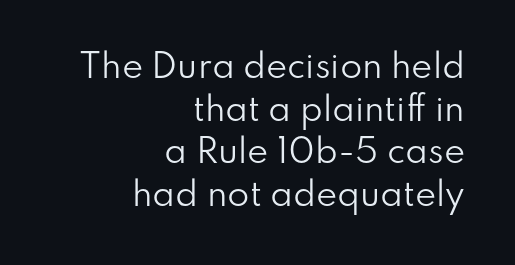
How would I describe the line gaps? Plain and ordinary. These lines keep a tight, regular rhythm from letter to letter. This rendering features lettering with no underline. The passage is arranged like a letterhead date or caption credit — flush right. Vertical strokes here are truly vertical.
